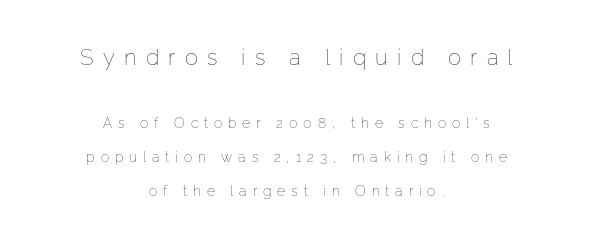
The image shows 22 px text type, upright; set centered, loose line spacing (2.4x), unusually wide letter spacing (+0.42 em), not underlined; the first (top) block is 1.57x larger.
